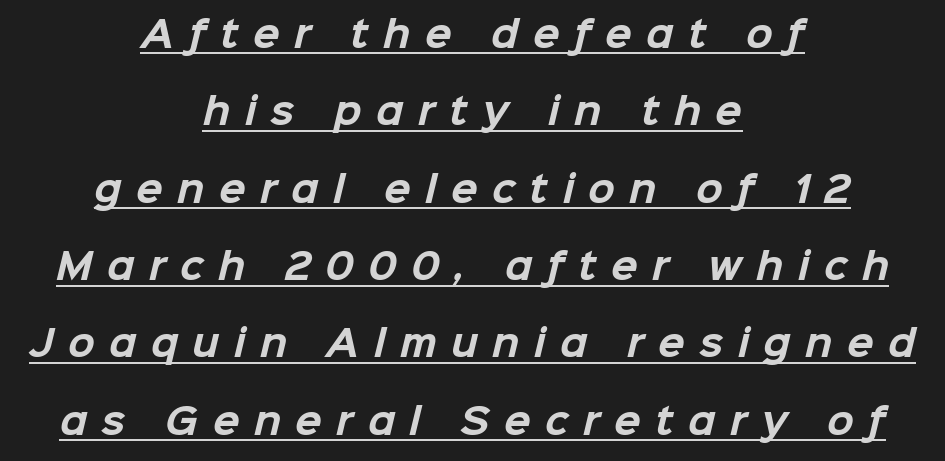
The image shows 35 px bold sans-serif type; set centered, loose line spacing (2.21x), unusually wide letter spacing (+0.41 em), underlined; low stroke contrast and a medium x-height.
